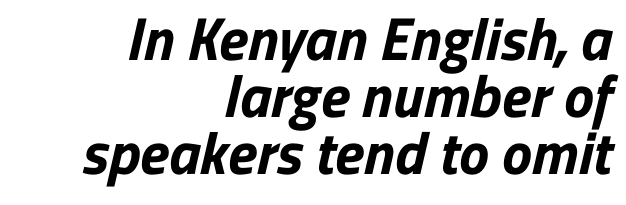
The image shows 60 px bold sans-serif type; set right-aligned, tight line spacing (0.95x), normal letter spacing, not underlined; low stroke contrast and a medium x-height.
